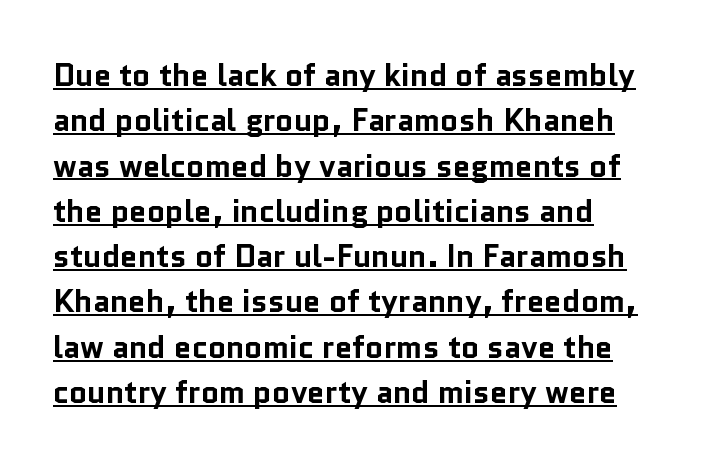
The letters carry no serifs — their stems end cleanly without finishing strokes. The specimen includes a rule beneath the text block's lines. The lettering stays uniformly vertical, giving the passage a roman look. Think of a printed novel: that variable character pitch is what you see here. These words are printed bold, with thick strokes throughout. Alignment: flush left.
